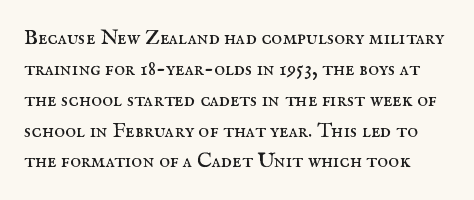
Q: Is the text bold? A: No.
Q: Is the text italic (slanted)? A: No, it is upright.
Q: Is the text underlined? A: No.
Q: Is the spacing between letters normal or unusually wide? A: Normal.
Q: Is the spacing between lines tight, normal or loose? A: Normal.
